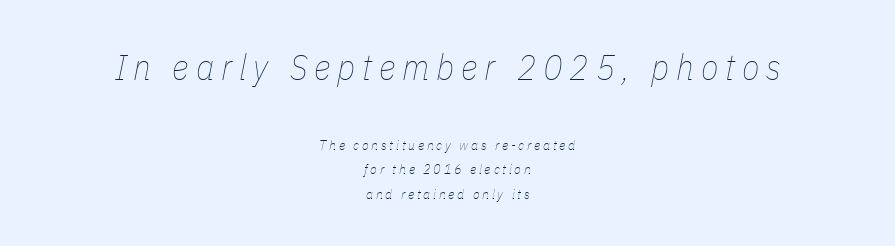
Q: Is the text bold? A: No.
Q: Is the text italic (slanted)? A: Yes, it leans right by about 11 degrees.
Q: Is the text underlined? A: No.
Q: How is the paragraph aligned? A: Centered.
Q: Which block of text is set in a larger size, the first (top) or the second (bottom)? A: The first (top) one.
Q: Width (condensed, normal, or wide)? A: Condensed.
Q: Stroke contrast? A: Low.
Q: x-height? A: Medium.
Q: Monospaced? A: No.
